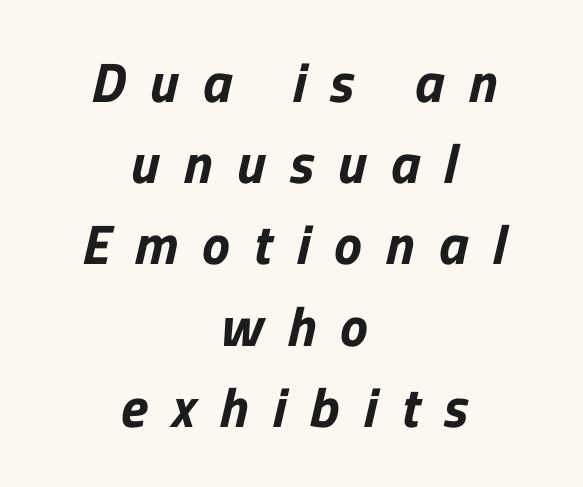
The image shows 56 px sans-serif type; set centered, normal line spacing (1.45x), unusually wide letter spacing (+0.43 em), not underlined; low stroke contrast and a medium x-height.
